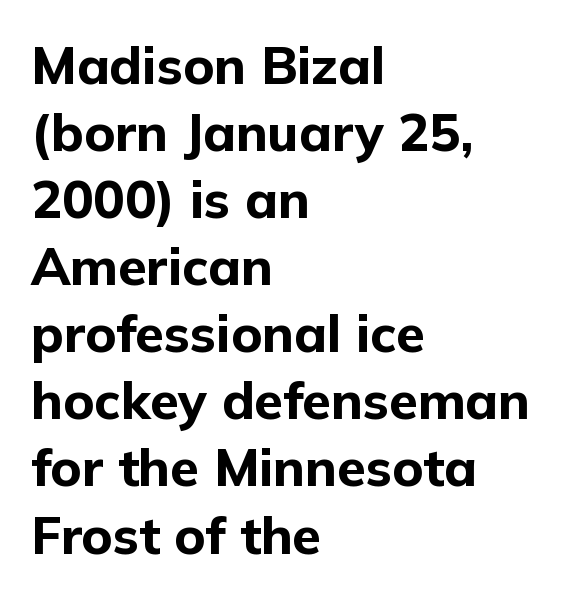
Honestly, the letter spacing is just normal — you wouldn't notice it. The font is running at its bold setting. Does the copy run flush right? No — it runs flush left. Descenders are the only things crossing below the line. Quick note: not italic, upright. Type style note: lacks serifs.
